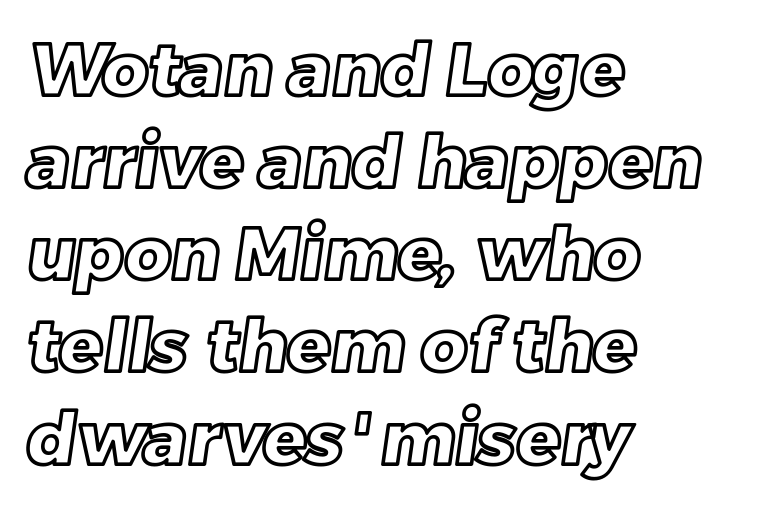
{"width": "normal", "x_height": "large", "monospaced": "no", "underline": "no", "align": "left", "line_spacing": "normal", "line_spacing_ratio": 1.28, "letter_spacing": "normal", "letter_spacing_em": 0.0, "glyph_px": 72}
